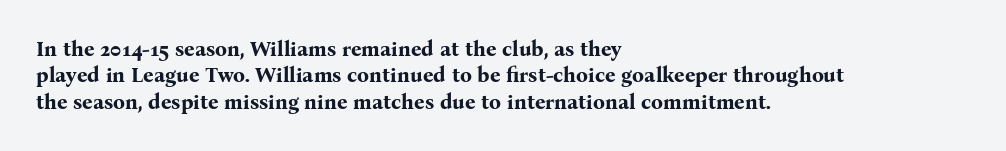
What weight is shown? A full bold with thick strokes. The lettering holds an erect, upright posture throughout. Plain, unruled lines of type. The rendering keeps characters at their native spacing. Leading: standard.
